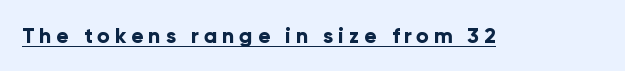
These characters rest on top of a visible drawn line. The font's upright variant was chosen for this text. Characters follow at a spacing far wider than the type designer built in. Every letter is thick-stroked: bold, no question.
